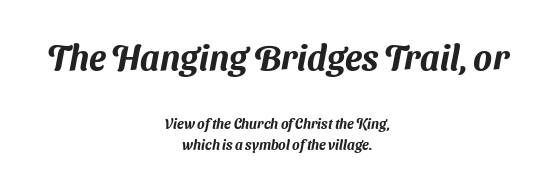
{"serif": "no", "width": "normal", "stroke_contrast": "medium", "x_height": "medium", "monospaced": "no", "underline": "no", "align": "center", "line_spacing": "normal", "line_spacing_ratio": 1.49, "letter_spacing": "normal", "letter_spacing_em": 0.0, "larger_block": "first", "size_ratio": 2.5, "glyph_px": 35}
